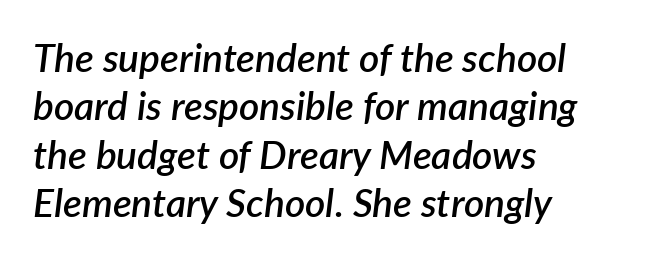
The image shows 39 px semibold type, italic (leaning right); set left-aligned, line spacing 1.24x, normal letter spacing, not underlined; low stroke contrast and a medium x-height.
